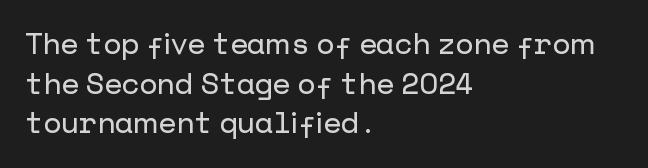
The image shows 29 px sans-serif type, upright; set left-aligned, normal line spacing (1.37x), normal letter spacing, not underlined; low stroke contrast and a medium x-height.
